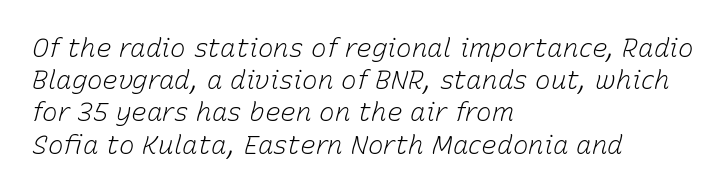
Weight class: somewhere from thin through regular. The words here are not underlined. These lines stack with their left ends in a neat column. Characters are canted at an angle relative to the baseline's perpendicular. Is the letter spacing exaggerated? No — it looks like the ordinary default.
